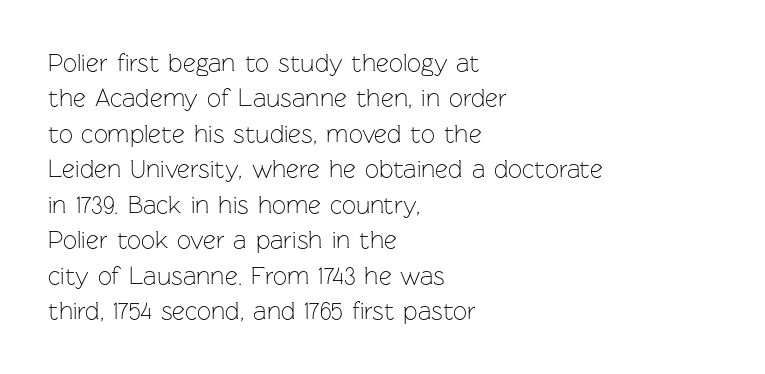
The image shows 25 px text type, upright; set left-aligned, normal line spacing (1.42x), normal letter spacing, not underlined.
